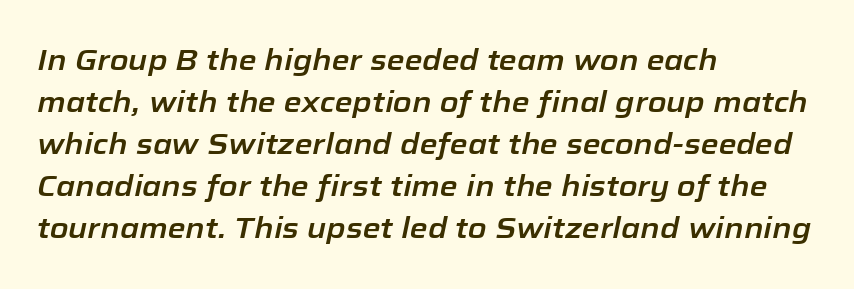
Q: Is the text italic (slanted)? A: Yes, it leans right by about 12 degrees.
Q: Is the text underlined? A: No.
Q: How is the paragraph aligned? A: Left-aligned.
Q: Is the spacing between letters normal or unusually wide? A: Normal.
Q: Is the spacing between lines tight, normal or loose? A: Normal.
Q: Width (condensed, normal, or wide)? A: Normal.
Q: Stroke contrast? A: Low.
Q: x-height? A: Medium.
Q: Monospaced? A: No.
